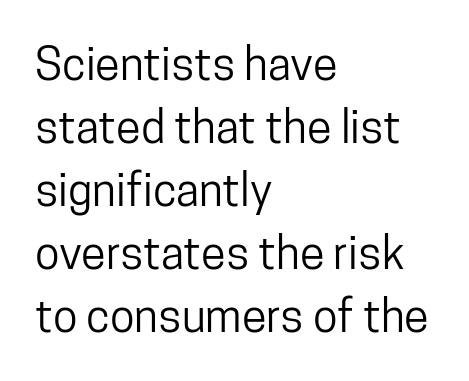
The image shows 45 px condensed sans-serif type, upright; set left-aligned, normal line spacing (1.4x), normal letter spacing, not underlined; low stroke contrast and a medium x-height.
